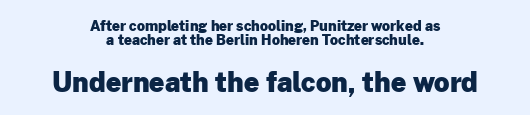
The image shows 27 px bold type, upright; set centered, tight line spacing (0.98x), normal letter spacing, not underlined; the second (bottom) block is 1.93x larger.
